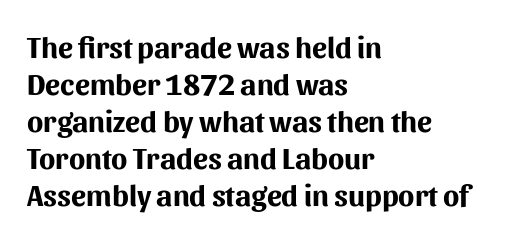
Q: Is the text bold? A: Yes.
Q: Is the text italic (slanted)? A: No, it is upright.
Q: Is the typeface a serif or a sans-serif typeface? A: Sans-serif.
Q: Is the text underlined? A: No.
Q: How is the paragraph aligned? A: Left-aligned.
Q: Is the spacing between letters normal or unusually wide? A: Normal.
Q: Width (condensed, normal, or wide)? A: Normal.
Q: Stroke contrast? A: Medium.
Q: x-height? A: Medium.
Q: Monospaced? A: No.
